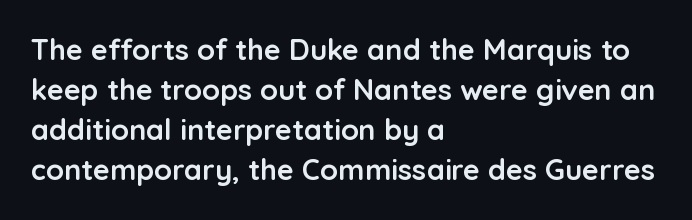
{"serif": "no", "italic": "no", "bold": "yes", "weight": "semibold", "width": "normal", "stroke_contrast": "low", "x_height": "medium", "monospaced": "no", "underline": "no", "align": "left", "line_spacing": "normal", "line_spacing_ratio": 1.38, "letter_spacing": "normal", "letter_spacing_em": 0.0, "glyph_px": 29}
